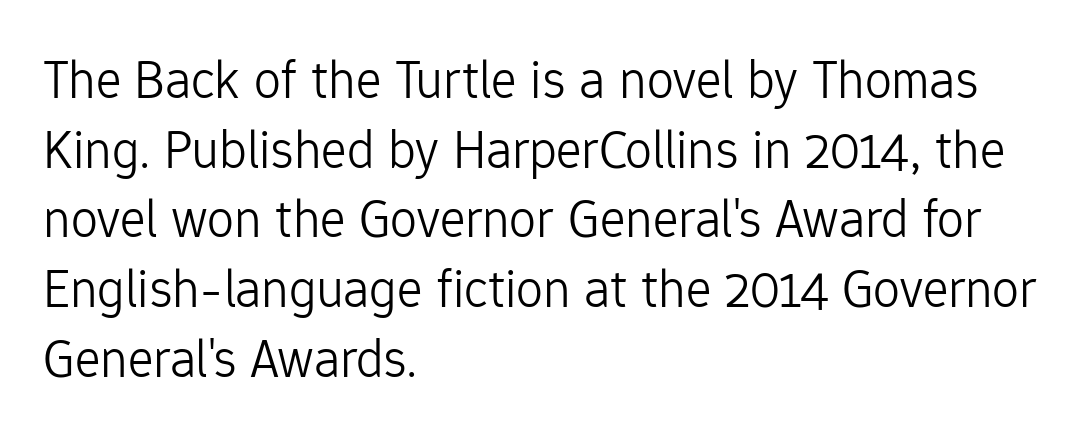
Each letter keeps its own natural width here, so spacing adapts to shape. No heavy texture on the line: the type isn't bold. The leading is moderate, giving the passage an even texture. A clean baseline with only descenders dipping below it. Type style note: lacks serifs.
